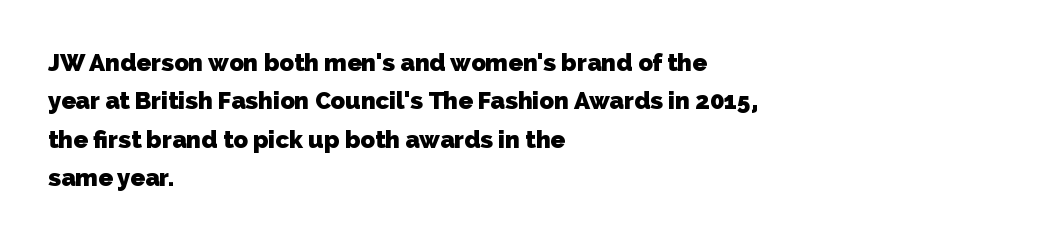
The image shows 24 px bold type; set left-aligned, normal line spacing (1.6x), normal letter spacing, not underlined.
